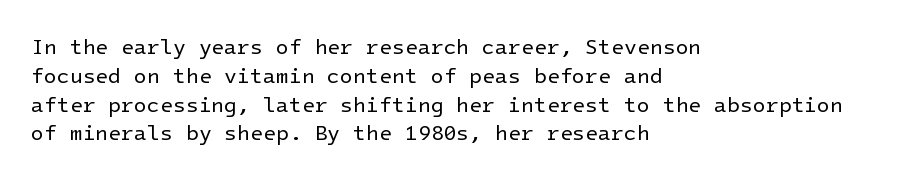
The image shows 21 px text type, upright; set left-aligned, normal line spacing (1.37x), normal letter spacing, not underlined.
